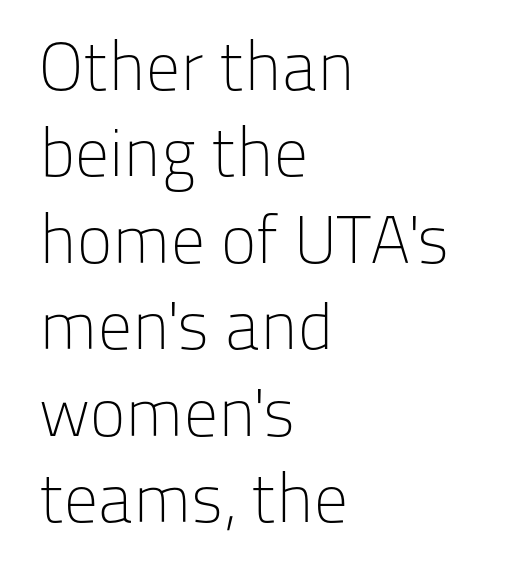
Q: Is the text bold? A: No.
Q: Is the text italic (slanted)? A: No, it is upright.
Q: Is the typeface a serif or a sans-serif typeface? A: Sans-serif.
Q: Is the text underlined? A: No.
Q: How is the paragraph aligned? A: Left-aligned.
Q: Is the spacing between letters normal or unusually wide? A: Normal.
Q: Is the spacing between lines tight, normal or loose? A: Normal.
Q: Width (condensed, normal, or wide)? A: Normal.
Q: Stroke contrast? A: Low.
Q: x-height? A: Medium.
Q: Monospaced? A: No.
